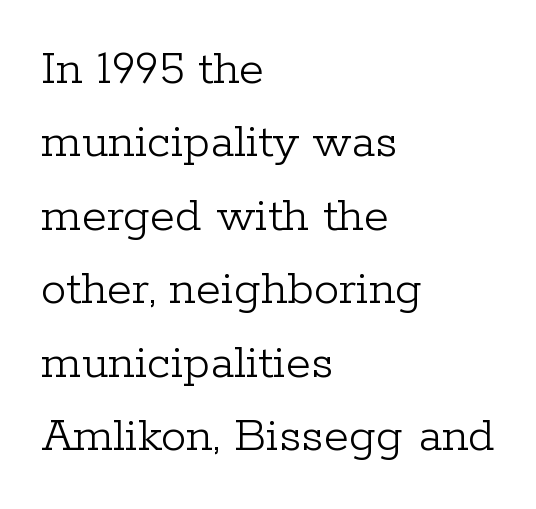
Q: Is the text bold? A: No.
Q: Is the text italic (slanted)? A: No, it is upright.
Q: Is the typeface a serif or a sans-serif typeface? A: Serif.
Q: Is the text underlined? A: No.
Q: How is the paragraph aligned? A: Left-aligned.
Q: Is the spacing between letters normal or unusually wide? A: Normal.
Q: Is the spacing between lines tight, normal or loose? A: Normal.
Q: Width (condensed, normal, or wide)? A: Normal.
Q: Stroke contrast? A: Low.
Q: x-height? A: Medium.
Q: Monospaced? A: No.
